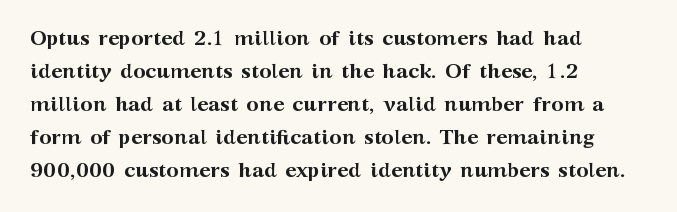
Q: Is the text bold? A: Yes.
Q: Is the text italic (slanted)? A: No, it is upright.
Q: Is the text underlined? A: No.
Q: How is the paragraph aligned? A: Left-aligned.
Q: Is the spacing between letters normal or unusually wide? A: Normal.
Q: Is the spacing between lines tight, normal or loose? A: Normal.
